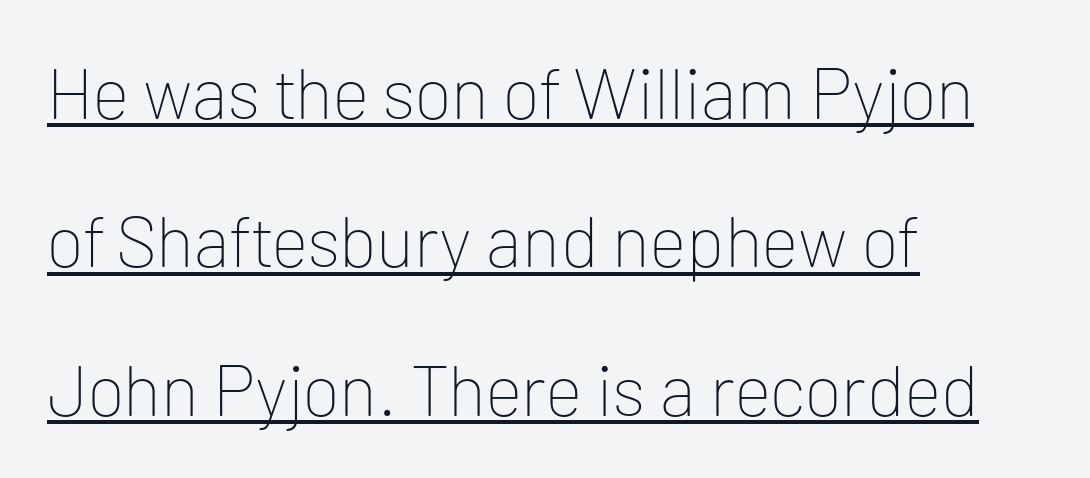
The image shows 72 px thin sans-serif type, upright; set left-aligned, loose line spacing (2.06x), normal letter spacing, underlined; low stroke contrast and a medium x-height.
